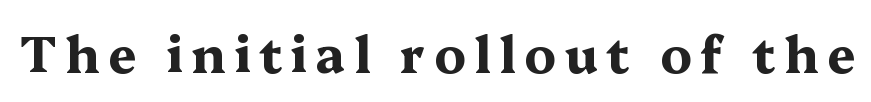
The image shows 50 px bold, wide serif type, upright; set not underlined; medium stroke contrast and a medium x-height.
